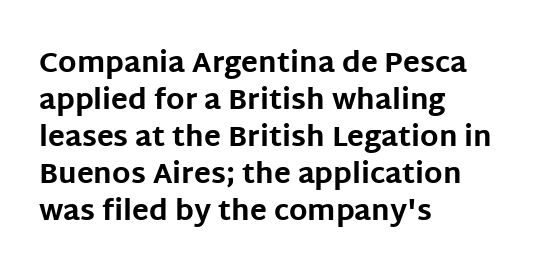
Q: Is the text bold? A: Yes.
Q: Is the text italic (slanted)? A: No, it is upright.
Q: Is the typeface a serif or a sans-serif typeface? A: Sans-serif.
Q: Is the text underlined? A: No.
Q: How is the paragraph aligned? A: Left-aligned.
Q: Is the spacing between letters normal or unusually wide? A: Normal.
Q: Is the spacing between lines tight, normal or loose? A: Normal.
Q: Width (condensed, normal, or wide)? A: Normal.
Q: Stroke contrast? A: Low.
Q: x-height? A: Large.
Q: Monospaced? A: No.
